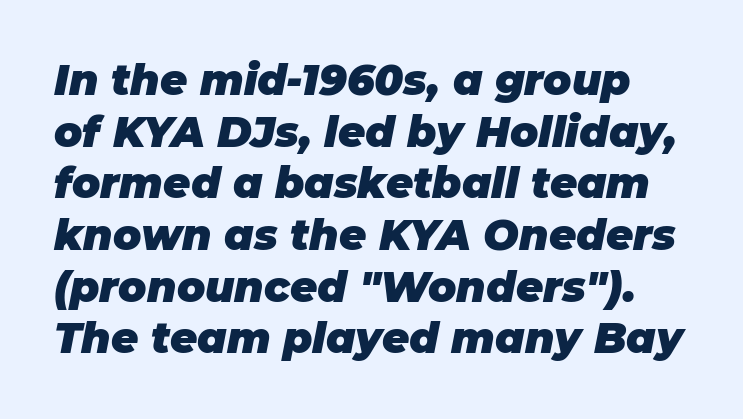
The space beneath each line is pristine and unruled. Here the designer chose a conventional face with non-uniform glyph widths. The font's italic variant was chosen for this text. Nobody touched the tracking dial on this one. As a designer I'd log this as weight 700, bold.
